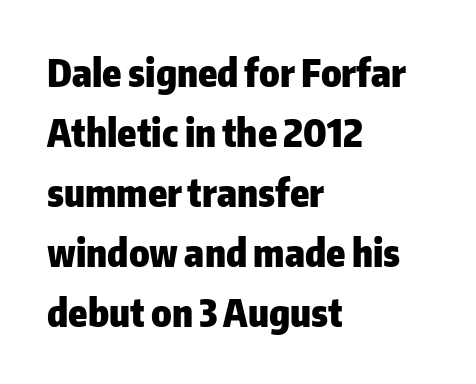
Q: Is the text bold? A: Yes.
Q: Is the text italic (slanted)? A: No, it is upright.
Q: Is the typeface a serif or a sans-serif typeface? A: Sans-serif.
Q: Is the text underlined? A: No.
Q: How is the paragraph aligned? A: Left-aligned.
Q: Is the spacing between letters normal or unusually wide? A: Normal.
Q: Is the spacing between lines tight, normal or loose? A: Normal.
Q: Width (condensed, normal, or wide)? A: Normal.
Q: Stroke contrast? A: Low.
Q: x-height? A: Medium.
Q: Monospaced? A: No.
